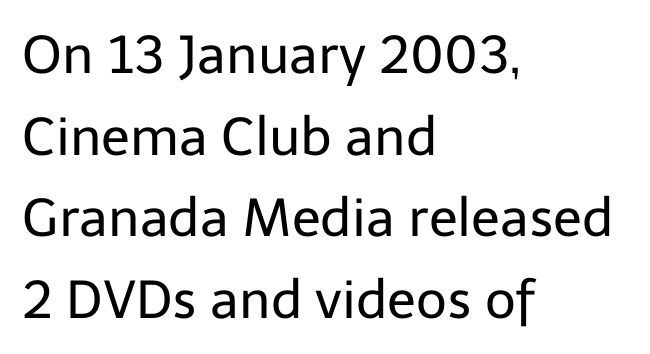
Only glyphs here, with clear space below each row. Type style note: lacks serifs. Where is the straight margin? On the left. Is this a fixed-width face? No — the glyphs have proportional, varying widths.
